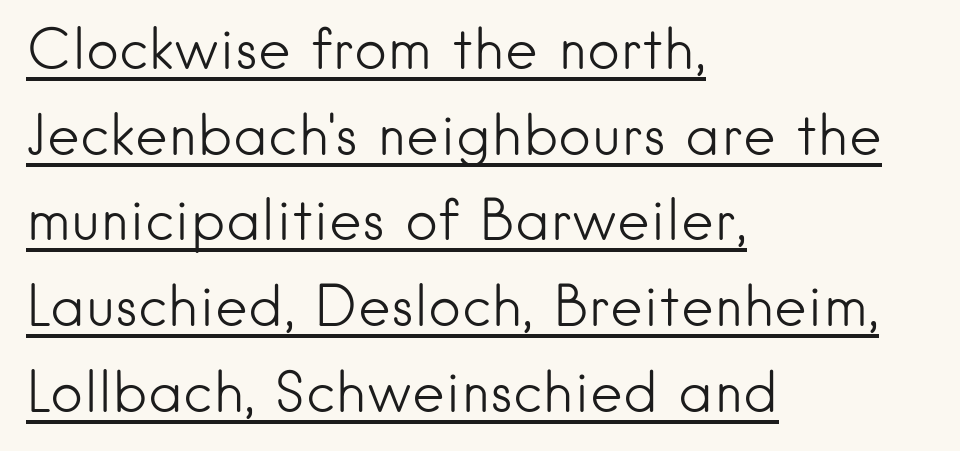
{"serif": "no", "italic": "no", "bold": "no", "weight": "light", "width": "normal", "stroke_contrast": "low", "x_height": "small", "monospaced": "no", "underline": "yes", "align": "left", "line_spacing": "normal", "line_spacing_ratio": 1.53, "letter_spacing": "normal", "letter_spacing_em": 0.0, "glyph_px": 56}
